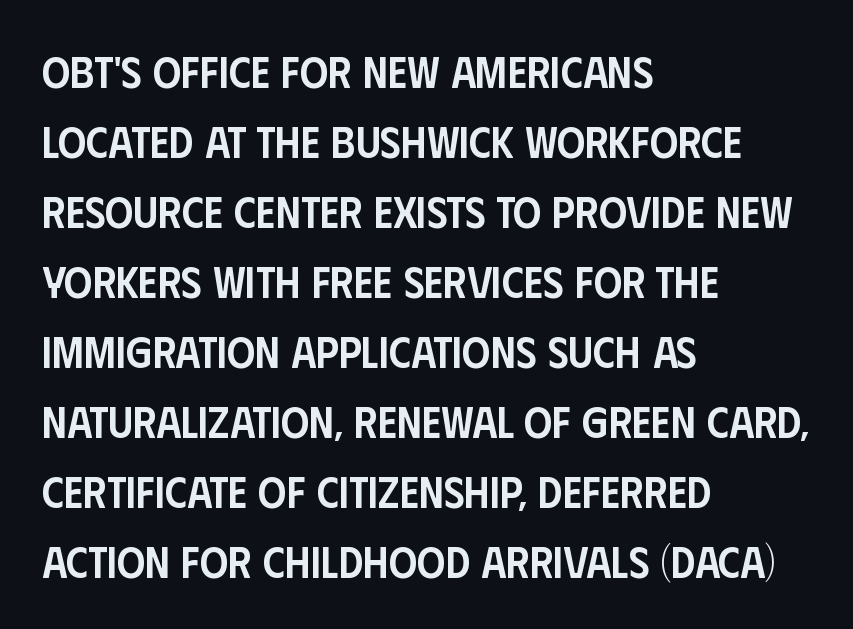
The gaps between neighbouring characters are ordinary and unremarkable. A semibold gives these letters moderate extra thickness, short of bold. Think of a printed novel: that variable character pitch is what you see here. Ascenders rise straight up at ninety degrees.
